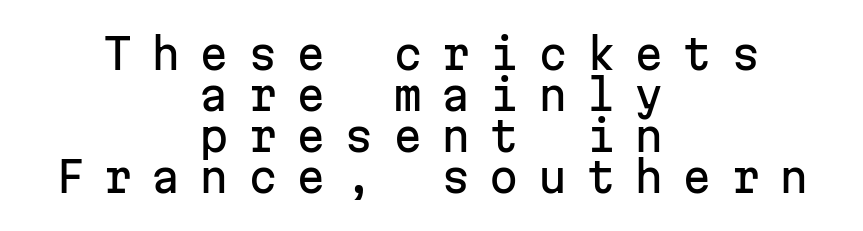
{"serif": "no", "italic": "no", "width": "normal", "stroke_contrast": "low", "x_height": "medium", "monospaced": "yes", "underline": "no", "align": "center", "line_spacing": "tight", "line_spacing_ratio": 0.98, "letter_spacing": "wide", "letter_spacing_em": 0.45, "glyph_px": 42}
